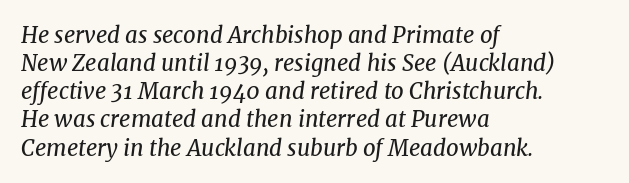
The words here are not underlined. Posture: slanted. The tracking reads as untouched default to a designer's eye. Line beginnings align vertically; line endings do not.
